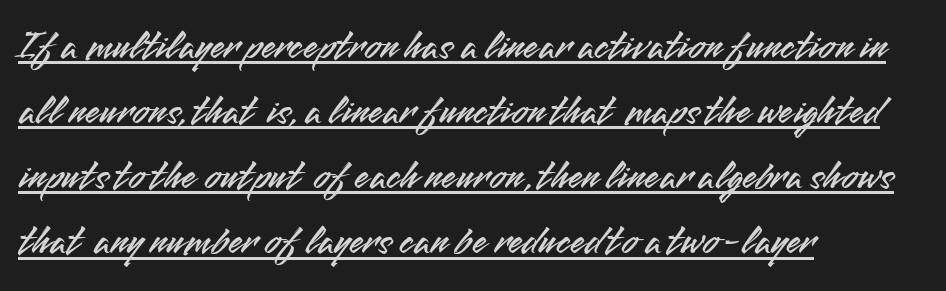
Tracking value appears to be zero — textbook default spacing. The lines are quadded left. Every word sits above its own underline. No feet cap the strokes, marking this as sans-serif type.
